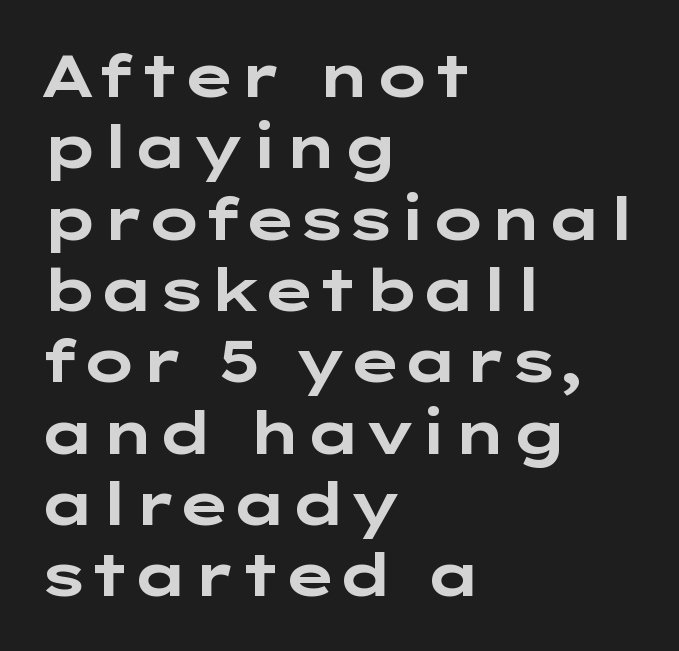
The image shows 58 px bold, wide sans-serif type, upright; set left-aligned, line spacing 1.23x, normal letter spacing, not underlined; low stroke contrast and a medium x-height.
